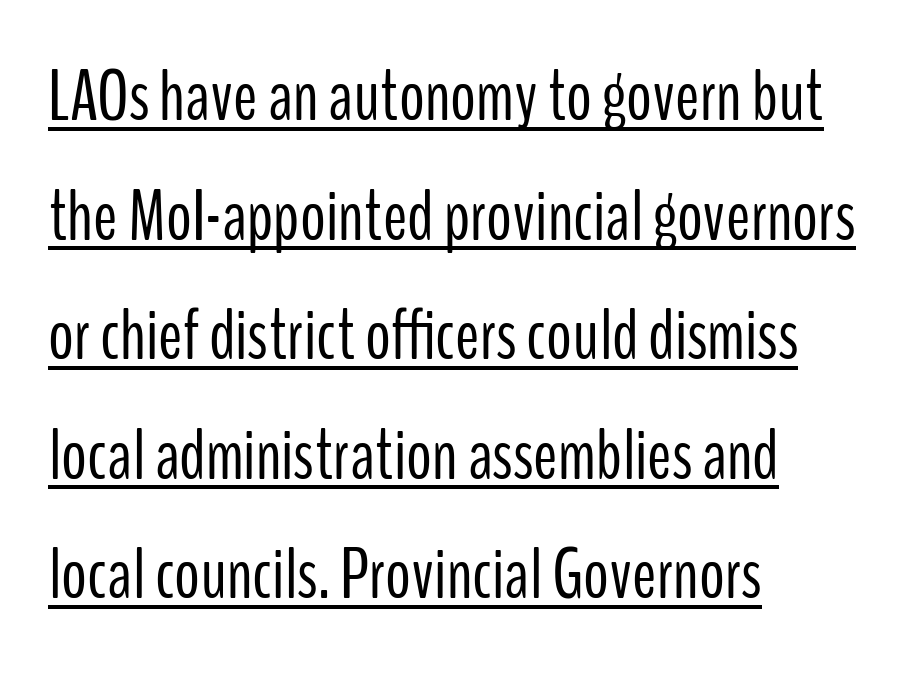
{"serif": "no", "italic": "no", "bold": "no", "weight": "light", "width": "condensed", "stroke_contrast": "low", "x_height": "medium", "monospaced": "no", "underline": "yes", "align": "left", "line_spacing": "normal", "line_spacing_ratio": 1.66, "letter_spacing": "normal", "letter_spacing_em": 0.0, "glyph_px": 72}
